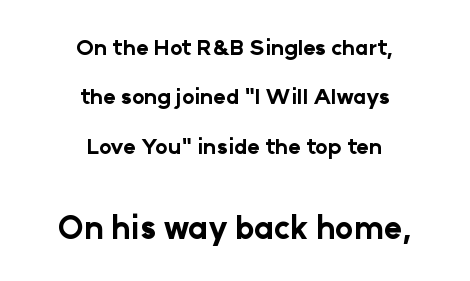
Scale increases going downward across the two blocks. The lines in this sample share a center point and differ in where they start and stop. Students, note that the glyphs here touch the page at normal intervals. A great deal of white space separates one row of letters from the next. Unlike a traditional serif, this face leaves its strokes unadorned.
